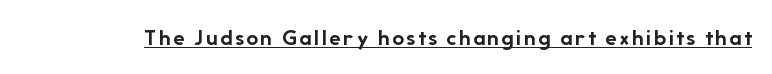
The string is rendered with underlining switched on. The face used here has the dense, thick strokes of a bold. This is roman type, the default non-slanted kind.
